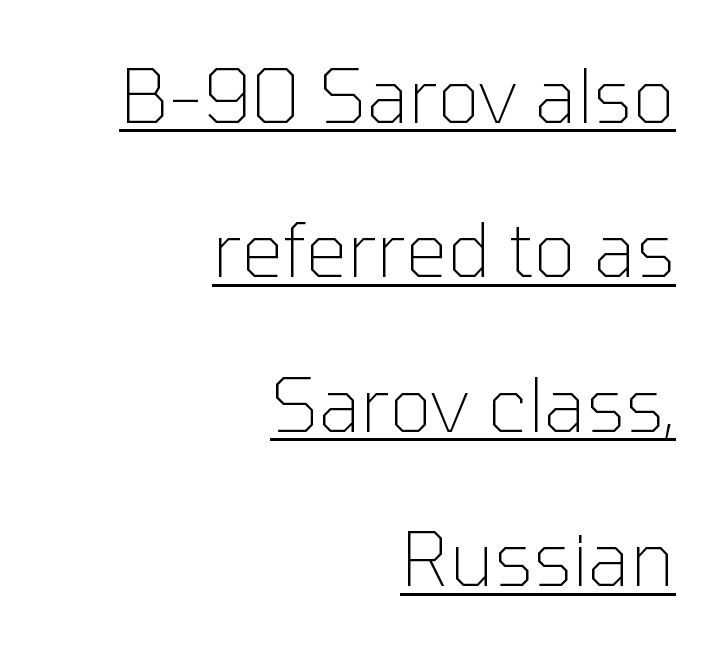
Q: Is the text bold? A: No.
Q: Is the text italic (slanted)? A: No, it is upright.
Q: Is the typeface a serif or a sans-serif typeface? A: Sans-serif.
Q: Is the text underlined? A: Yes.
Q: How is the paragraph aligned? A: Right-aligned.
Q: Is the spacing between letters normal or unusually wide? A: Normal.
Q: Is the spacing between lines tight, normal or loose? A: Loose.
Q: Width (condensed, normal, or wide)? A: Normal.
Q: Stroke contrast? A: Low.
Q: x-height? A: Medium.
Q: Monospaced? A: No.
